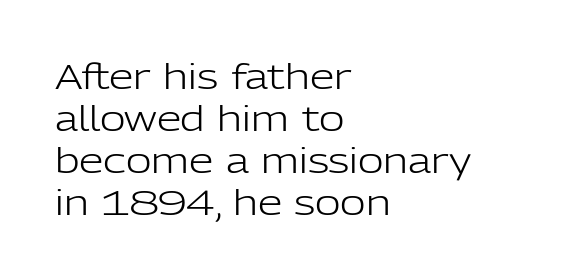
The image shows 35 px light sans-serif type, upright; set left-aligned, line spacing 1.2x, normal letter spacing, not underlined; low stroke contrast and a medium x-height.
